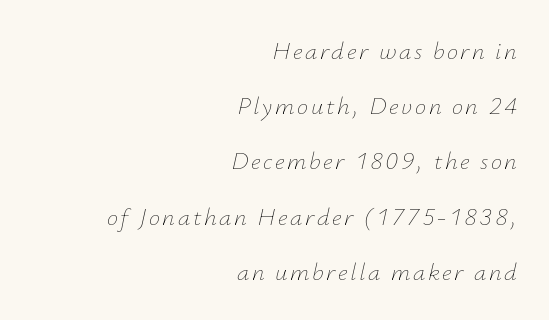
The image shows 25 px text type, italic (leaning right); set right-aligned, loose line spacing (2.21x), not underlined.
